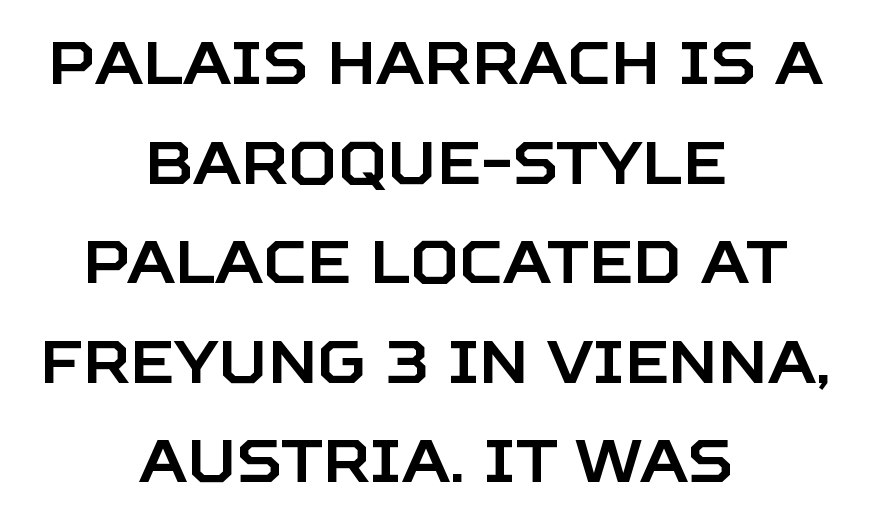
The characters display no serif detailing; their extremities are plain. What's the leading like? Ordinary, nothing unusual. Italic? Not at all — the glyphs are vertical. Does the copy run flush right? No — it is centered line by line. Compared with typical body copy, the letter spacing here is the same.
